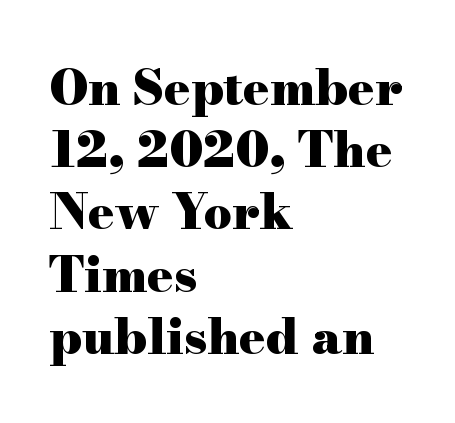
Heavy-handed strokes throughout: this text is bold. The letters advance in unequal steps, a hallmark of proportional type. The glyphs are unaccompanied by any horizontal stroke below them. Little horizontal feet cap the strokes, marking this as serif type.
